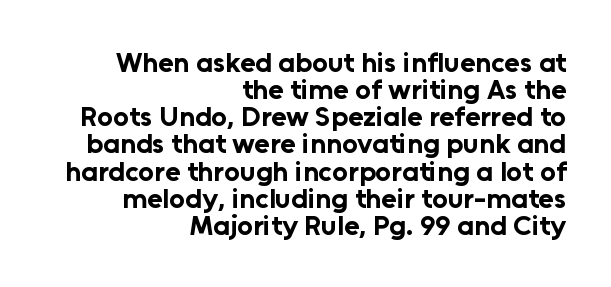
Q: Is the text bold? A: Yes.
Q: Is the text italic (slanted)? A: No, it is upright.
Q: Is the typeface a serif or a sans-serif typeface? A: Sans-serif.
Q: Is the text underlined? A: No.
Q: How is the paragraph aligned? A: Right-aligned.
Q: Is the spacing between letters normal or unusually wide? A: Normal.
Q: Is the spacing between lines tight, normal or loose? A: Tight.
Q: Width (condensed, normal, or wide)? A: Normal.
Q: Stroke contrast? A: Low.
Q: x-height? A: Medium.
Q: Monospaced? A: No.
